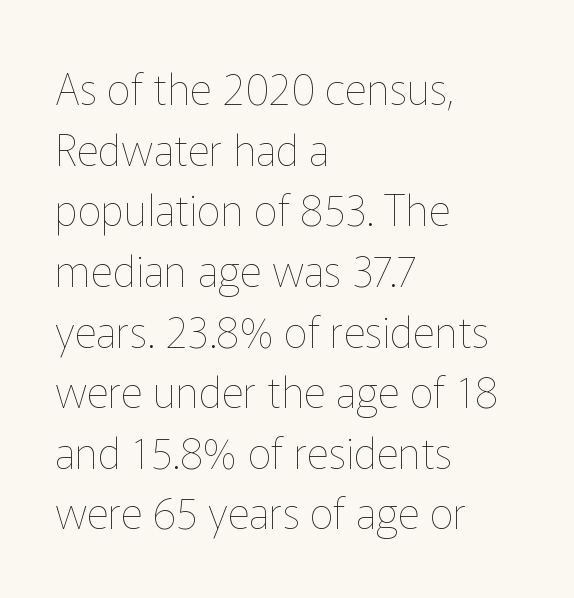
The image shows 43 px thin type, upright; set left-aligned, normal line spacing (1.41x), normal letter spacing, not underlined; low stroke contrast and a medium x-height.
